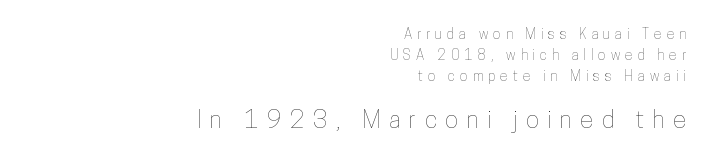
The image shows 24 px text type, upright; set right-aligned, normal line spacing (1.5x), unusually wide letter spacing (+0.36 em), not underlined; the second (bottom) block is 1.71x larger.
